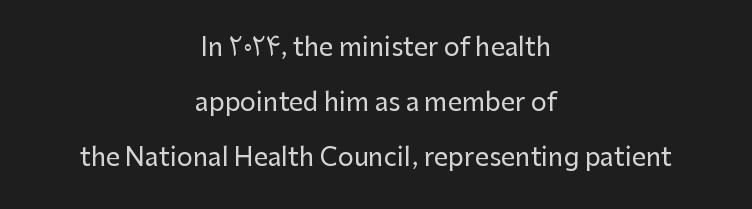
{"italic": "no", "underline": "no", "align": "center", "line_spacing": "loose", "line_spacing_ratio": 2.2, "letter_spacing": "normal", "letter_spacing_em": 0.0, "glyph_px": 25}
